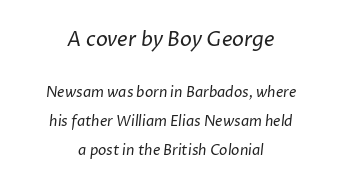
{"bold": "no", "underline": "no", "align": "center", "line_spacing": "loose", "line_spacing_ratio": 2.07, "letter_spacing": "normal", "letter_spacing_em": 0.0, "larger_block": "first", "size_ratio": 1.43, "glyph_px": 20}
